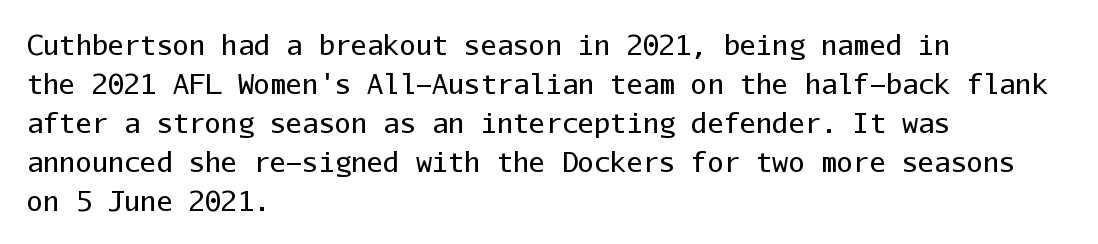
{"italic": "no", "bold": "no", "underline": "no", "align": "left", "line_spacing": "normal", "line_spacing_ratio": 1.44, "letter_spacing": "normal", "letter_spacing_em": 0.0, "glyph_px": 27}
